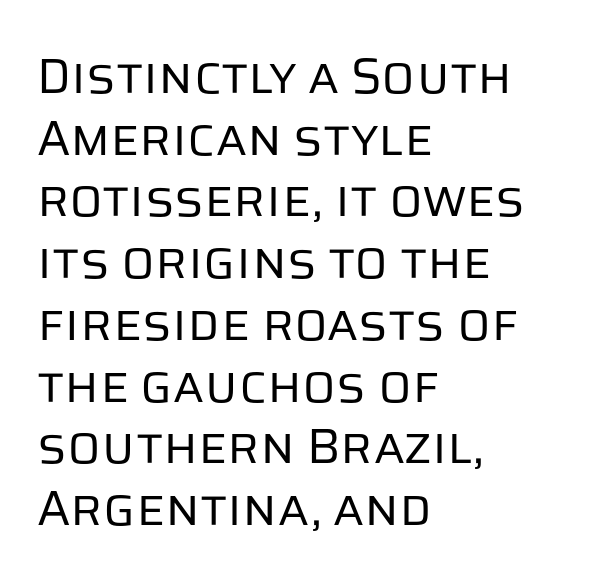
{"serif": "no", "italic": "no", "bold": "no", "weight": "regular", "width": "normal", "stroke_contrast": "low", "x_height": "large", "monospaced": "no", "underline": "no", "align": "left", "line_spacing": "normal", "line_spacing_ratio": 1.26, "letter_spacing": "normal", "letter_spacing_em": 0.0, "glyph_px": 49}
